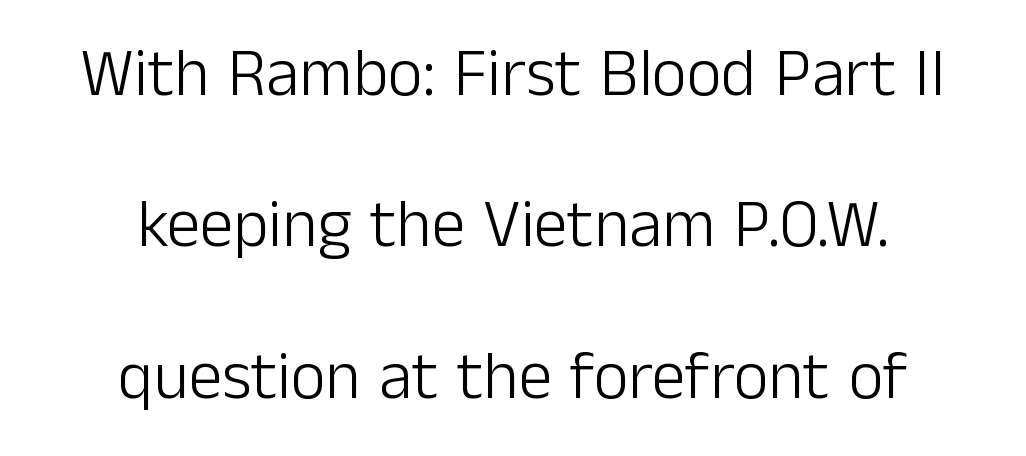
The image shows 67 px light sans-serif type, upright; set centered, loose line spacing (2.26x), normal letter spacing, not underlined; low stroke contrast and a medium x-height.
